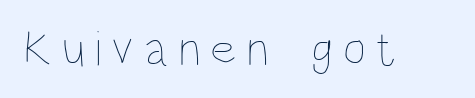
{"italic": "no", "bold": "no", "weight": "thin", "width": "condensed", "stroke_contrast": "low", "x_height": "large", "monospaced": "no", "underline": "no", "letter_spacing": "wide", "letter_spacing_em": 0.2, "glyph_px": 50}
